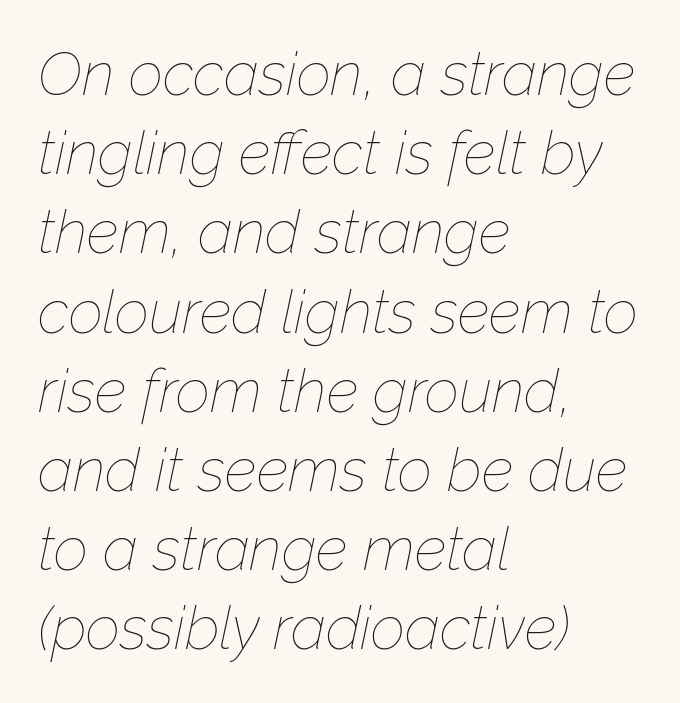
The image shows 60 px thin type, italic (leaning right); set left-aligned, normal line spacing (1.32x), normal letter spacing, not underlined; low stroke contrast and a medium x-height.
